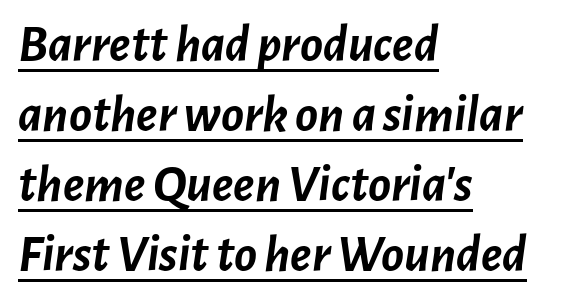
Q: Is the text bold? A: Yes.
Q: Is the text italic (slanted)? A: Yes, it leans right by about 7 degrees.
Q: Is the text underlined? A: Yes.
Q: How is the paragraph aligned? A: Left-aligned.
Q: Is the spacing between letters normal or unusually wide? A: Normal.
Q: Is the spacing between lines tight, normal or loose? A: Normal.
Q: Width (condensed, normal, or wide)? A: Normal.
Q: Stroke contrast? A: Low.
Q: x-height? A: Medium.
Q: Monospaced? A: No.
